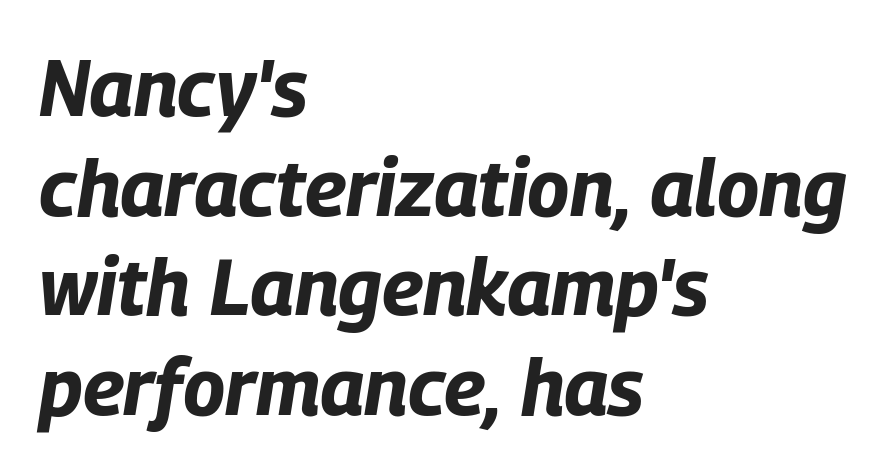
{"italic": "yes", "lean": "right", "slant_degrees": 9, "bold": "yes", "weight": "bold", "width": "condensed", "stroke_contrast": "low", "x_height": "large", "monospaced": "no", "underline": "no", "align": "left", "line_spacing": "normal", "line_spacing_ratio": 1.26, "letter_spacing": "normal", "letter_spacing_em": 0.0, "glyph_px": 79}
